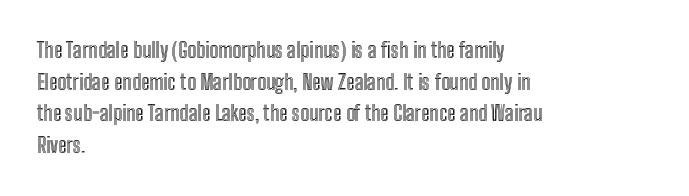
{"italic": "no", "underline": "no", "align": "left", "line_spacing": "normal", "line_spacing_ratio": 1.51, "letter_spacing": "normal", "letter_spacing_em": 0.0, "glyph_px": 21}
